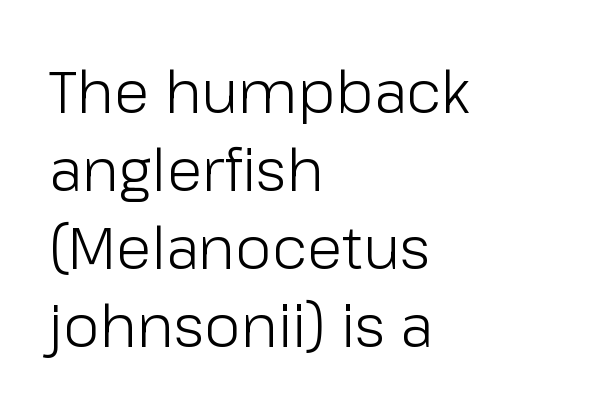
Q: Is the text bold? A: No.
Q: Is the text italic (slanted)? A: No, it is upright.
Q: Is the typeface a serif or a sans-serif typeface? A: Sans-serif.
Q: Is the text underlined? A: No.
Q: How is the paragraph aligned? A: Left-aligned.
Q: Is the spacing between letters normal or unusually wide? A: Normal.
Q: Is the spacing between lines tight, normal or loose? A: Normal.
Q: Width (condensed, normal, or wide)? A: Normal.
Q: Stroke contrast? A: Low.
Q: x-height? A: Medium.
Q: Monospaced? A: No.
